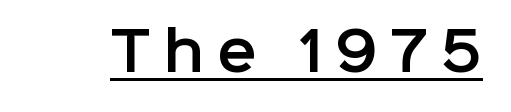
The image shows 53 px sans-serif type, upright; set unusually wide letter spacing (+0.24 em), underlined; low stroke contrast and a medium x-height.
